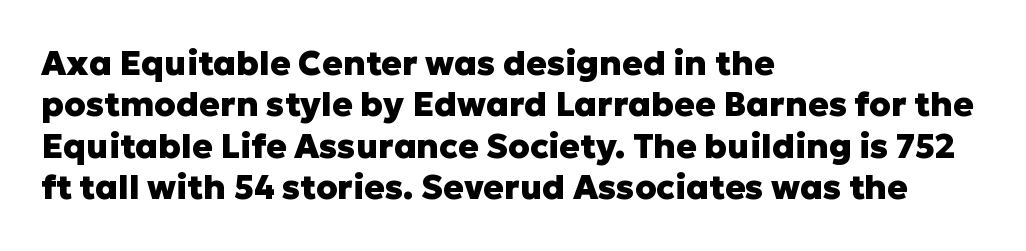
The image shows 34 px heavy sans-serif type, upright; set left-aligned, line spacing 1.22x, normal letter spacing, not underlined; low stroke contrast and a medium x-height.
